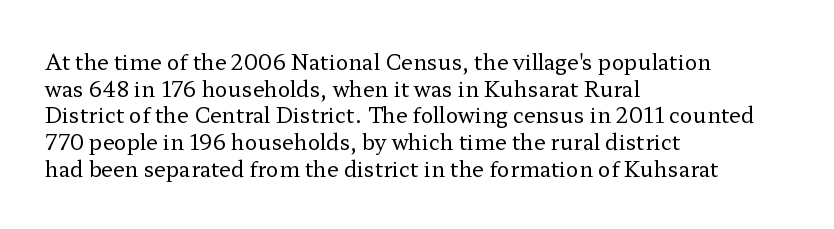
The image shows 21 px text type, upright; set left-aligned, normal line spacing (1.27x), normal letter spacing, not underlined.
